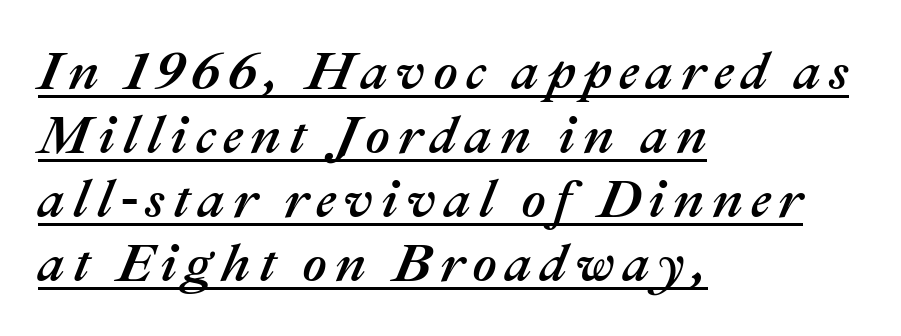
{"italic": "yes", "lean": "right", "slant_degrees": 22, "width": "normal", "stroke_contrast": "medium", "x_height": "medium", "monospaced": "no", "underline": "yes", "align": "left", "line_spacing_ratio": 1.21, "glyph_px": 53}
